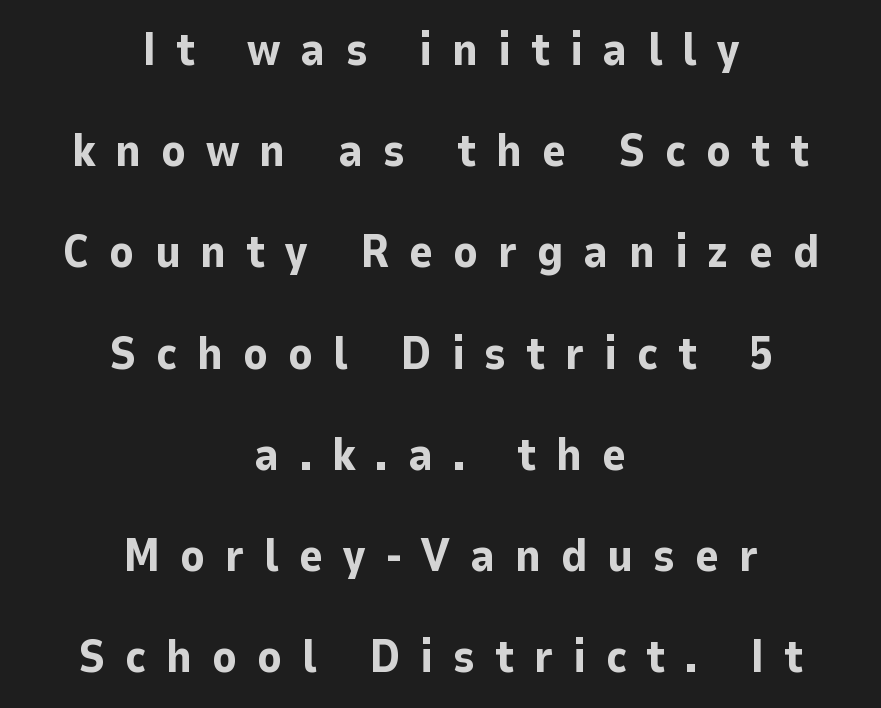
The image shows 46 px bold sans-serif type, upright; set centered, loose line spacing (2.2x), unusually wide letter spacing (+0.43 em), not underlined; low stroke contrast and a medium x-height.
